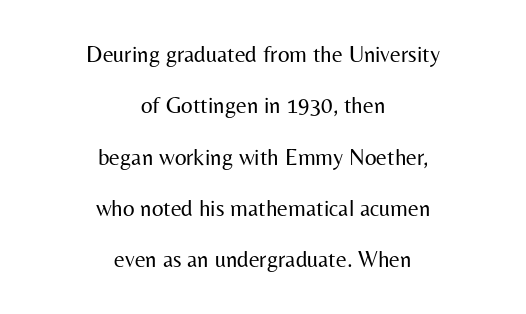
Horizontal alignment here is central, giving a formal, balanced look. Underline: absent. Tall strokes in this sample are plumb rather than angled. Between one letter and the next there's only the usual sliver of space.
